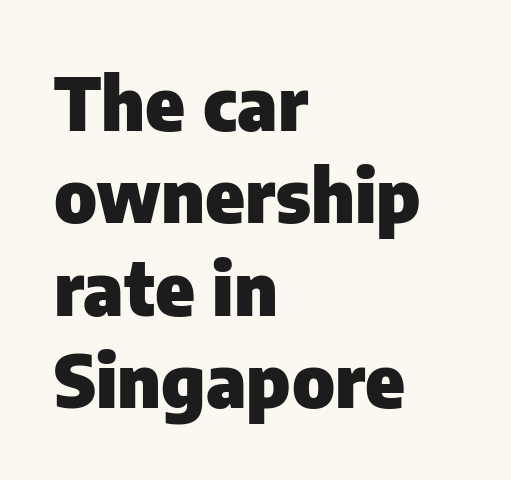
The vertical gap from one line to the next is medium. Characters remain perfectly vertical along every line. Words appear dense and cohesive because spacing is normal. The characters look thick and weighty, a clear bold.
